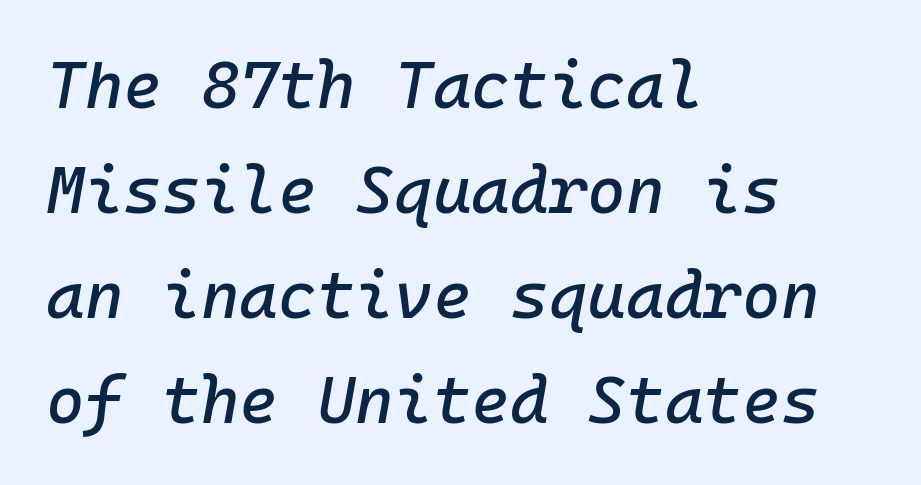
{"italic": "yes", "lean": "right", "slant_degrees": 10, "width": "normal", "stroke_contrast": "low", "x_height": "medium", "monospaced": "yes", "underline": "no", "align": "left", "line_spacing": "normal", "line_spacing_ratio": 1.59, "letter_spacing": "normal", "letter_spacing_em": 0.0, "glyph_px": 66}
